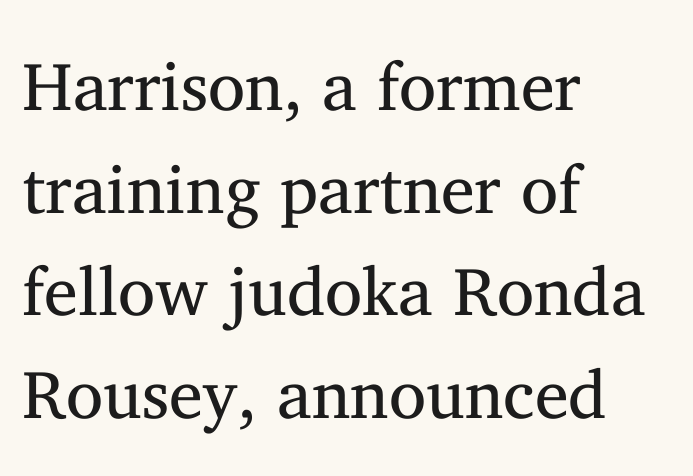
{"serif": "yes", "italic": "no", "bold": "no", "weight": "regular", "width": "normal", "stroke_contrast": "medium", "x_height": "medium", "monospaced": "no", "underline": "no", "align": "left", "line_spacing": "normal", "line_spacing_ratio": 1.51, "letter_spacing": "normal", "letter_spacing_em": 0.0, "glyph_px": 68}
